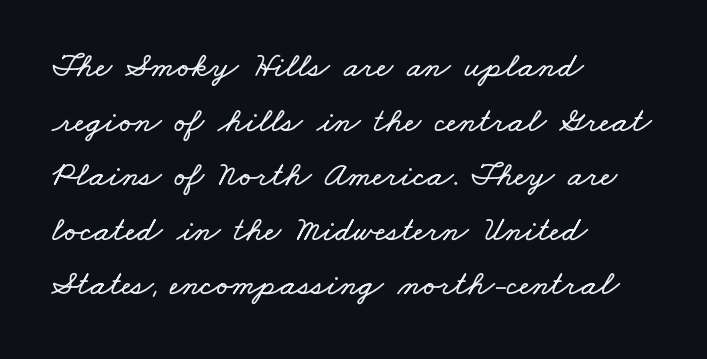
The image shows 35 px wide type; set left-aligned, normal line spacing (1.56x), normal letter spacing, not underlined; low stroke contrast and a small x-height.
